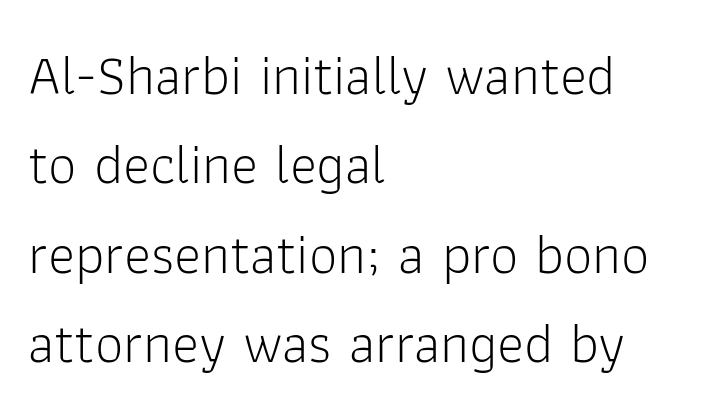
{"serif": "no", "italic": "no", "bold": "no", "weight": "light", "width": "normal", "stroke_contrast": "low", "x_height": "medium", "monospaced": "no", "underline": "no", "align": "left", "line_spacing": "normal", "line_spacing_ratio": 1.57, "letter_spacing": "normal", "letter_spacing_em": 0.0, "glyph_px": 57}
